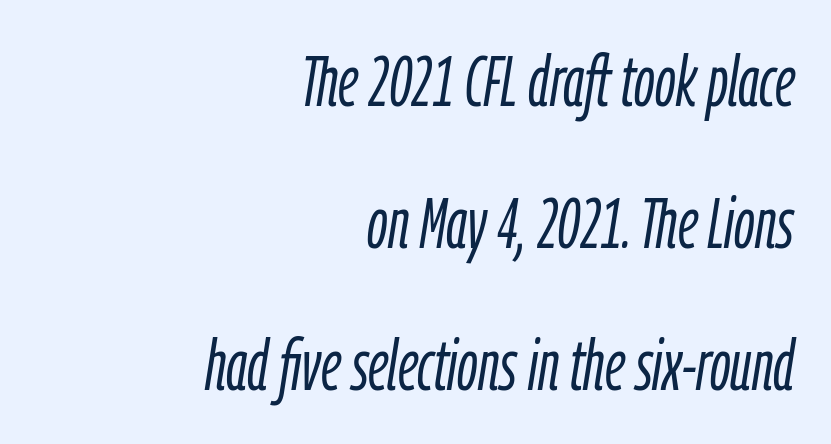
{"italic": "yes", "lean": "right", "slant_degrees": 9, "bold": "no", "weight": "light", "width": "condensed", "stroke_contrast": "low", "x_height": "medium", "monospaced": "no", "underline": "no", "align": "right", "line_spacing": "loose", "line_spacing_ratio": 2.0, "letter_spacing": "normal", "letter_spacing_em": 0.0, "glyph_px": 71}
